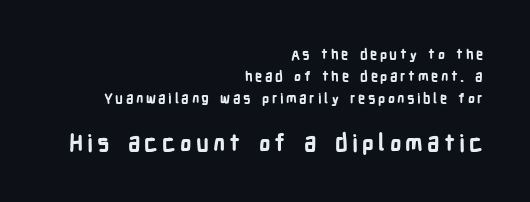
The image shows 23 px bold type, upright; set right-aligned, normal line spacing (1.56x), not underlined; the second (bottom) block is 1.64x larger.
